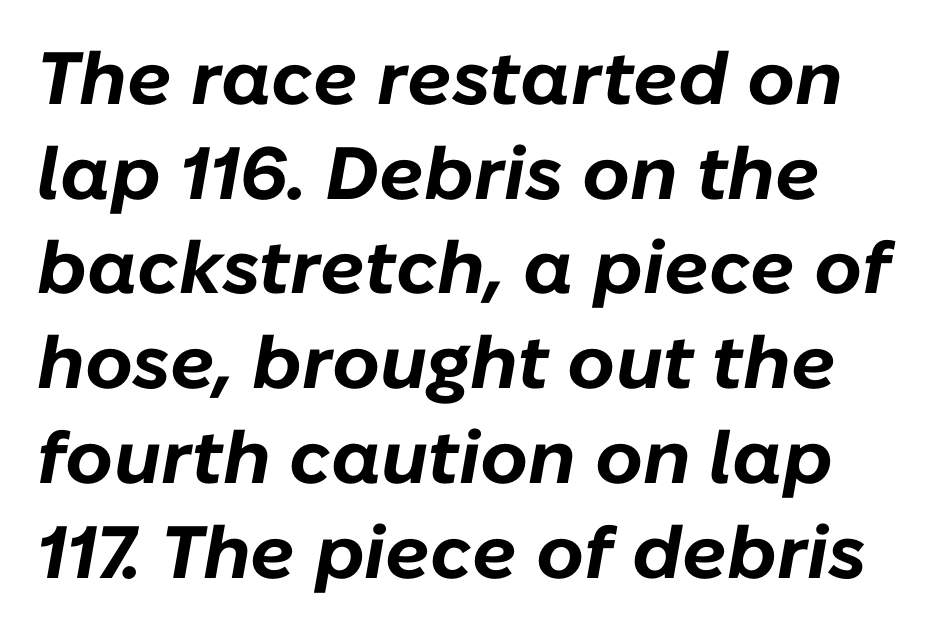
The image shows 74 px bold type, italic (leaning right); set normal line spacing (1.28x), normal letter spacing, not underlined; low stroke contrast and a medium x-height.
